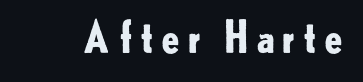
The image shows 43 px bold sans-serif type, upright; set not underlined; low stroke contrast and a small x-height.
